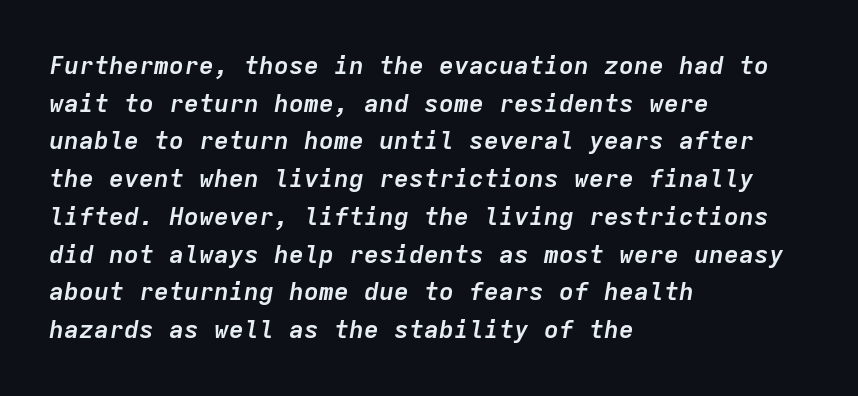
{"italic": "yes", "lean": "right", "slant_degrees": 9, "bold": "yes", "underline": "no", "align": "left", "line_spacing": "normal", "line_spacing_ratio": 1.51, "letter_spacing": "normal", "letter_spacing_em": 0.0, "glyph_px": 25}
